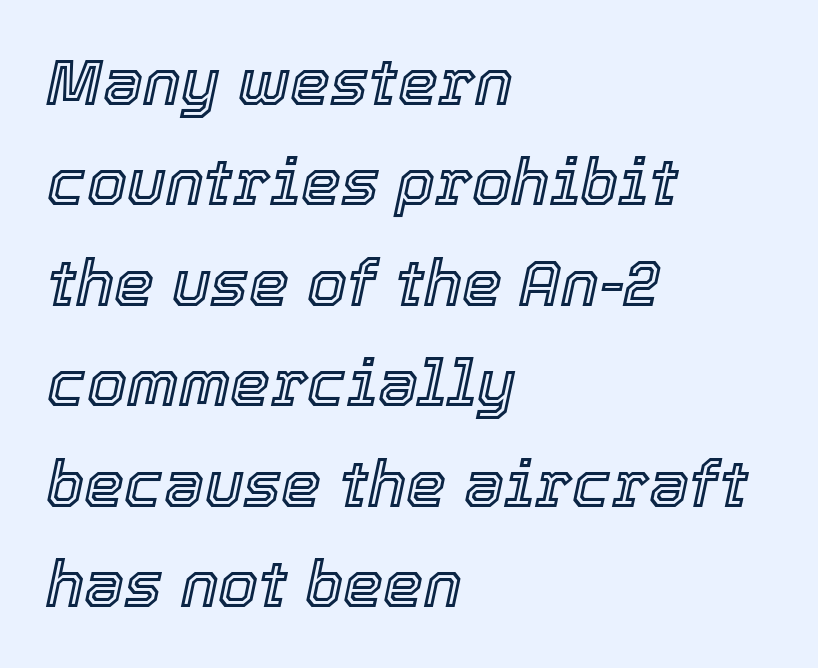
Q: Is the text italic (slanted)? A: Yes, it leans right by about 12 degrees.
Q: Is the text underlined? A: No.
Q: How is the paragraph aligned? A: Left-aligned.
Q: Is the spacing between letters normal or unusually wide? A: Normal.
Q: Is the spacing between lines tight, normal or loose? A: Normal.
Q: Width (condensed, normal, or wide)? A: Normal.
Q: x-height? A: Medium.
Q: Monospaced? A: No.
